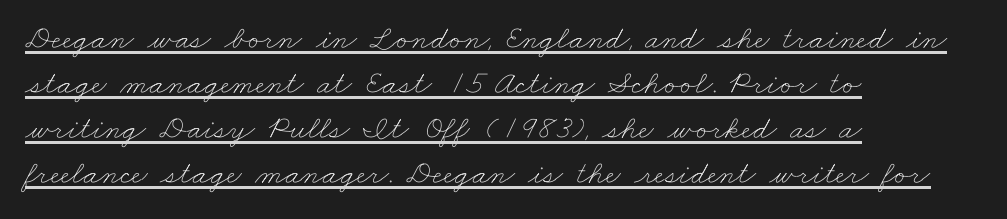
Here the glyphs are tracked normally, forming tight word shapes. The passage shown is not bold in any degree. This sample keeps an unexceptional amount of space between lines. A typesetter would call this proportional, since set widths differ per character.
